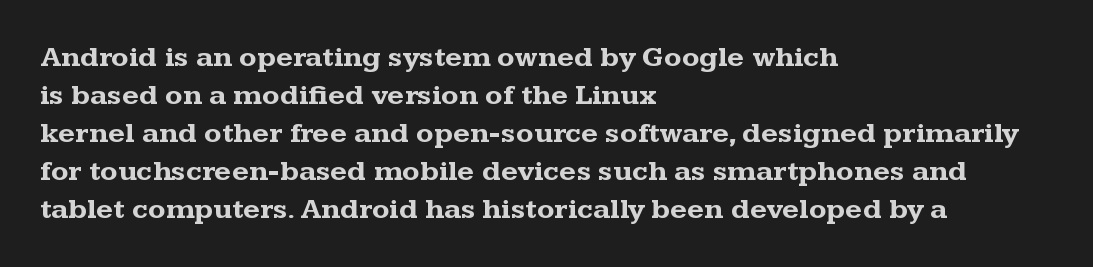
{"serif": "yes", "italic": "no", "bold": "yes", "weight": "bold", "width": "wide", "stroke_contrast": "medium", "x_height": "medium", "monospaced": "no", "underline": "no", "align": "left", "line_spacing": "normal", "line_spacing_ratio": 1.31, "letter_spacing": "normal", "letter_spacing_em": 0.0, "glyph_px": 29}
